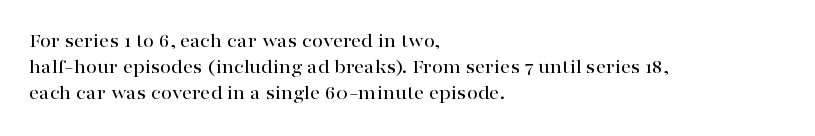
{"italic": "no", "underline": "no", "align": "left", "line_spacing": "normal", "line_spacing_ratio": 1.31, "letter_spacing": "normal", "letter_spacing_em": 0.0, "glyph_px": 20}
